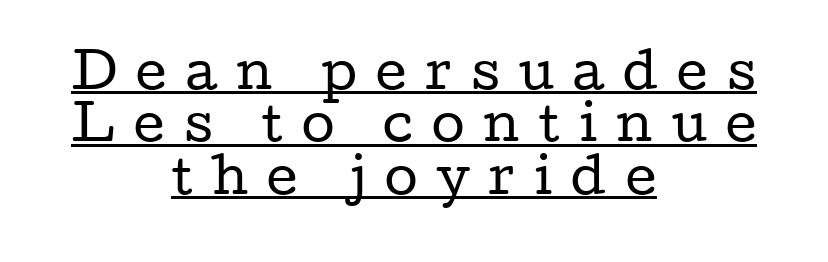
Q: Is the text bold? A: No.
Q: Is the text italic (slanted)? A: No, it is upright.
Q: Is the typeface a serif or a sans-serif typeface? A: Serif.
Q: Is the text underlined? A: Yes.
Q: How is the paragraph aligned? A: Centered.
Q: Is the spacing between letters normal or unusually wide? A: Unusually wide.
Q: Is the spacing between lines tight, normal or loose? A: Tight.
Q: Width (condensed, normal, or wide)? A: Wide.
Q: Stroke contrast? A: Low.
Q: x-height? A: Medium.
Q: Monospaced? A: No.
